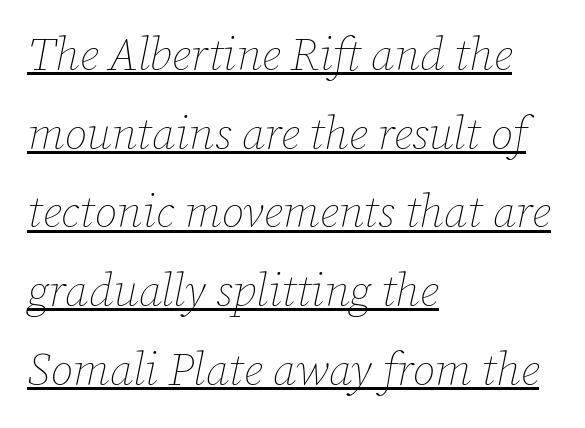
The image shows 46 px thin type, italic (leaning right); set left-aligned, line spacing 1.71x, normal letter spacing, underlined; low stroke contrast and a medium x-height.
